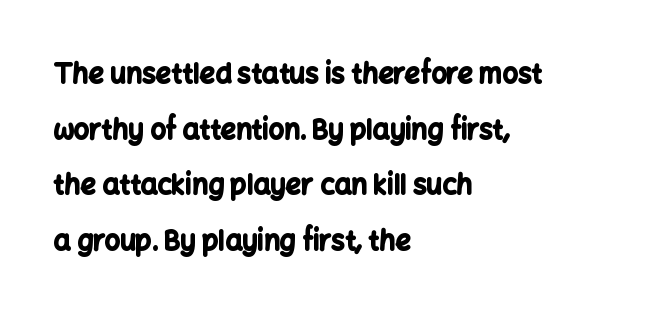
Q: Is the text bold? A: Yes.
Q: Is the text italic (slanted)? A: No, it is upright.
Q: Is the text underlined? A: No.
Q: How is the paragraph aligned? A: Left-aligned.
Q: Is the spacing between letters normal or unusually wide? A: Normal.
Q: Is the spacing between lines tight, normal or loose? A: Loose.
